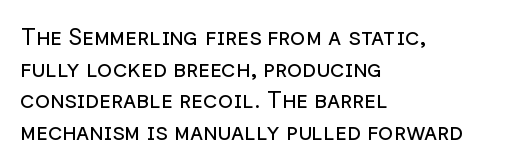
The strokes are not fattened; the text isn't bold. Beneath every word, the page is bare. Every row of glyphs begins at an identical x-position on the left. In terms of posture, this sample is upright.
